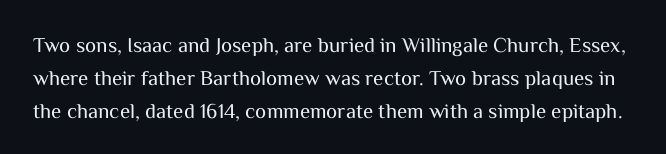
The image shows 21 px text type, upright; set normal line spacing (1.56x), normal letter spacing, not underlined.
